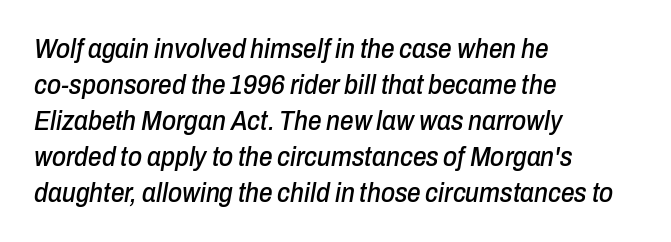
Designer's note — italics engaged. What's the leading like? Ordinary, nothing unusual. The area under the type is left untouched. This rendering leaves character spacing at its baseline value. Line starts are locked; line ends wander.
